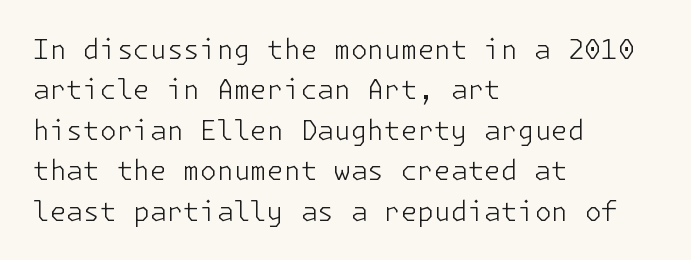
The passage shown stacks its lines at a standard gap. Students, note that the glyphs here touch the page at normal intervals. This reads as an unemphasized weight, regular at the heaviest. Typeset ragged right — the left edge is the straight one. No italicization has been applied; the sample stays upright.
